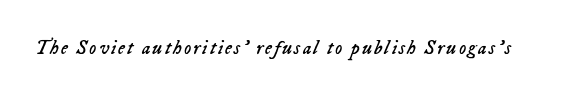
An italicized treatment has been applied to the whole sample. A quiet, ordinary-to-light weight characterises the typeface. The area under the type is left untouched.
